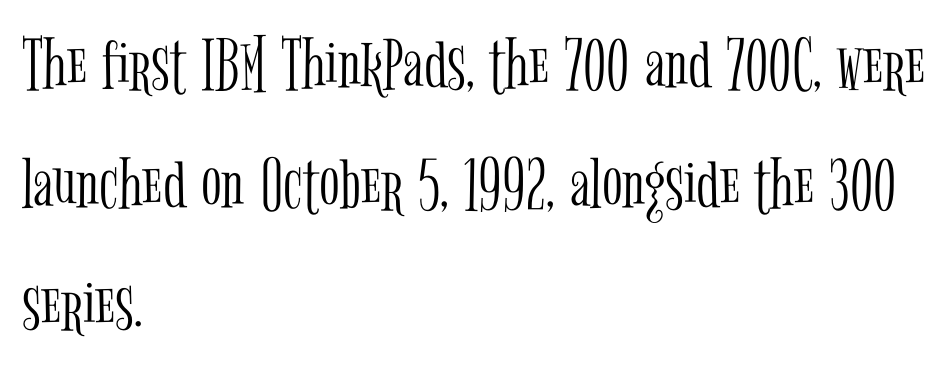
The image shows 76 px light, condensed serif type, upright; set left-aligned, normal line spacing (1.58x), normal letter spacing, not underlined; low stroke contrast and a medium x-height.
